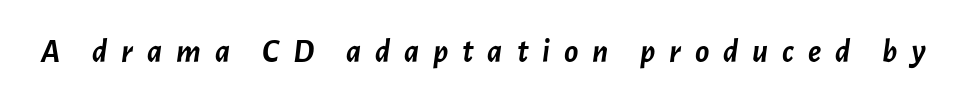
Q: Is the text bold? A: Yes.
Q: Is the text italic (slanted)? A: Yes, it leans right by about 7 degrees.
Q: Is the text underlined? A: No.
Q: Is the spacing between letters normal or unusually wide? A: Unusually wide.
Q: Width (condensed, normal, or wide)? A: Normal.
Q: Stroke contrast? A: Low.
Q: x-height? A: Medium.
Q: Monospaced? A: No.
